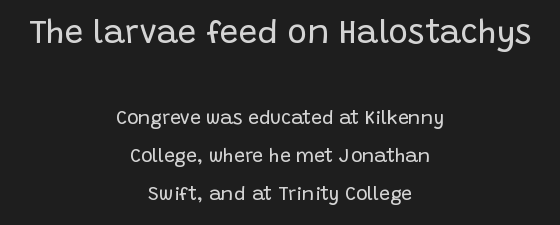
The image shows 33 px regular-weight sans-serif type, upright; set centered, loose line spacing (2.0x), normal letter spacing, not underlined; the first (top) block is 1.74x larger; low stroke contrast and a large x-height.
